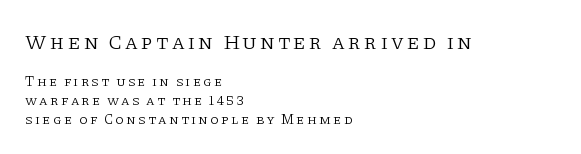
Q: Is the text bold? A: No.
Q: Is the text italic (slanted)? A: No, it is upright.
Q: Is the text underlined? A: No.
Q: How is the paragraph aligned? A: Left-aligned.
Q: Is the spacing between lines tight, normal or loose? A: Normal.
Q: Which block of text is set in a larger size, the first (top) or the second (bottom)? A: The first (top) one.
